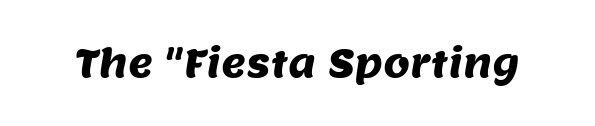
The image shows 38 px sans-serif type; set normal letter spacing, not underlined; medium stroke contrast and a large x-height.
